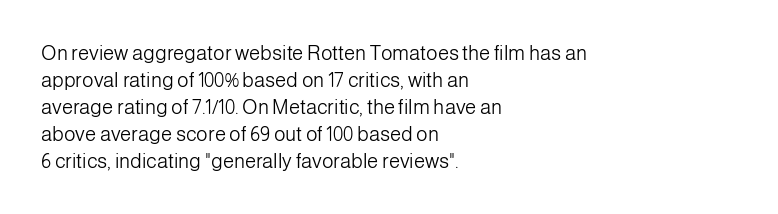
Q: Is the text bold? A: No.
Q: Is the text italic (slanted)? A: No, it is upright.
Q: Is the text underlined? A: No.
Q: How is the paragraph aligned? A: Left-aligned.
Q: Is the spacing between letters normal or unusually wide? A: Normal.
Q: Is the spacing between lines tight, normal or loose? A: Normal.
